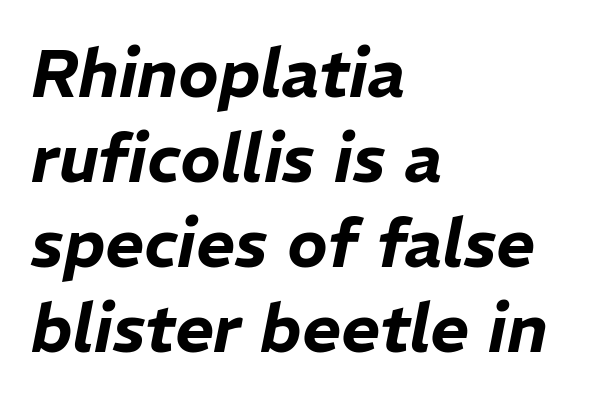
Q: Is the text italic (slanted)? A: Yes, it leans right by about 11 degrees.
Q: Is the text underlined? A: No.
Q: How is the paragraph aligned? A: Left-aligned.
Q: Is the spacing between letters normal or unusually wide? A: Normal.
Q: Is the spacing between lines tight, normal or loose? A: Normal.
Q: Width (condensed, normal, or wide)? A: Normal.
Q: Stroke contrast? A: Low.
Q: x-height? A: Medium.
Q: Monospaced? A: No.
